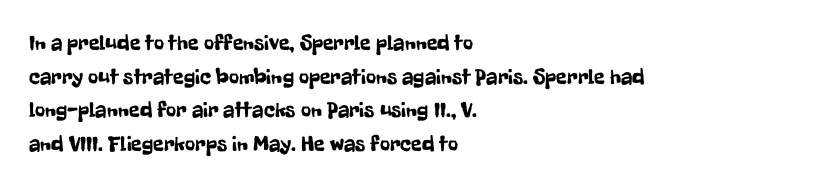
One glance says typical: line gaps are just what's usual. The letters stand upright; this is a roman face. The gap between lines stays unmarked. These lines keep a tight, regular rhythm from letter to letter. Casual observation: everything's shoved over to the left.
